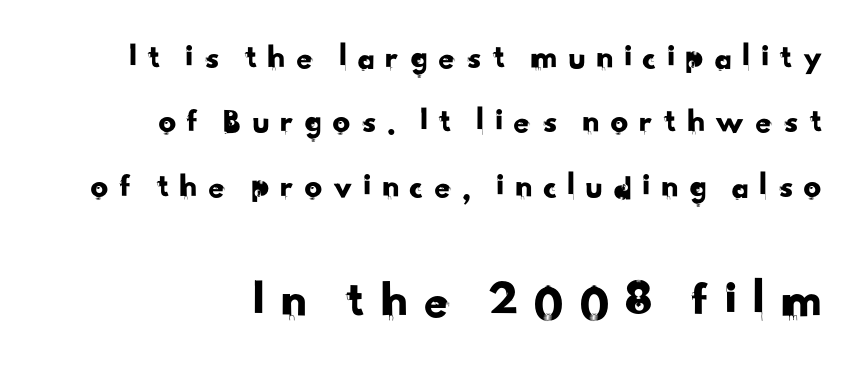
{"serif": "no", "width": "normal", "stroke_contrast": "low", "x_height": "small", "monospaced": "no", "underline": "no", "line_spacing_ratio": 1.84, "letter_spacing": "wide", "letter_spacing_em": 0.24, "larger_block": "second", "size_ratio": 1.51, "glyph_px": 53}
